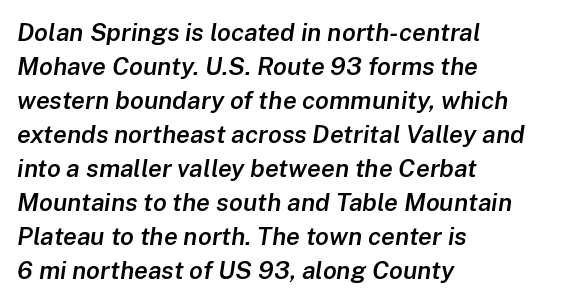
Italic: yes, the glyphs are oblique. On the weight axis this lands at semibold, roughly 600. Successive baselines arrive at the customary interval. The baseline area is clear. The ragged edge is on the right, which tells us the setting is flush left. You could call the tracking neutral — neither tight nor loose.
